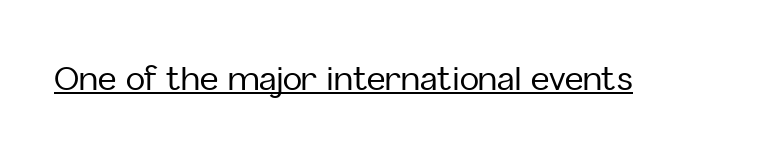
The image shows 32 px sans-serif type, upright; set normal letter spacing, underlined; low stroke contrast and a medium x-height.
